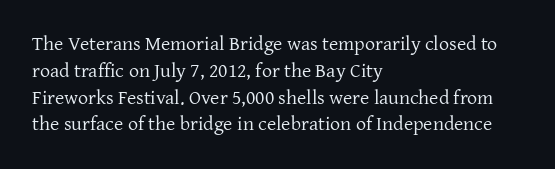
Unlike italic type, these characters show no tilt at all. Honestly, there is no underline to notice here at all. The ragged edge is on the right, which tells us the setting is flush left. Tracking here is standard; glyphs follow each other at the usual distance.
